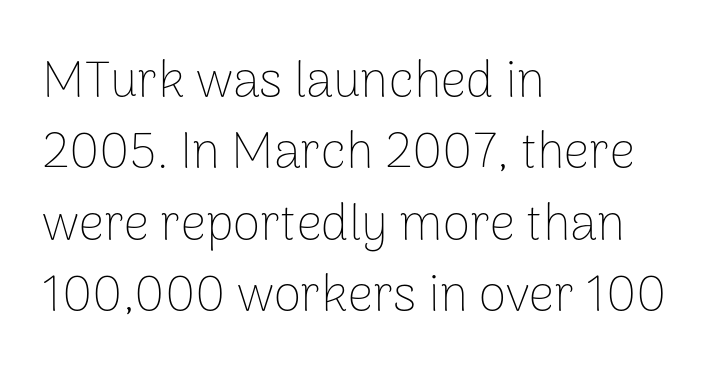
Q: Is the text bold? A: No.
Q: Is the text italic (slanted)? A: No, it is upright.
Q: Is the typeface a serif or a sans-serif typeface? A: Sans-serif.
Q: Is the text underlined? A: No.
Q: How is the paragraph aligned? A: Left-aligned.
Q: Is the spacing between letters normal or unusually wide? A: Normal.
Q: Is the spacing between lines tight, normal or loose? A: Normal.
Q: Width (condensed, normal, or wide)? A: Normal.
Q: Stroke contrast? A: Low.
Q: x-height? A: Medium.
Q: Monospaced? A: No.
